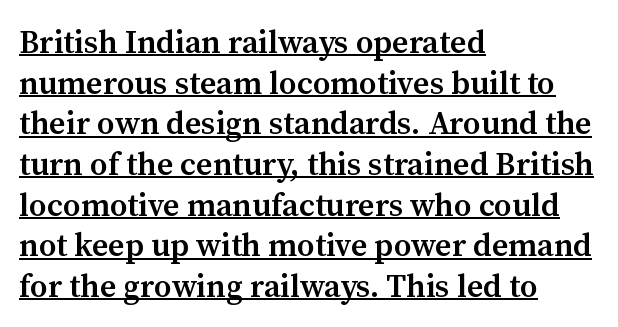
Check the space under the baseline: a stroke is drawn there. Default kerning and tracking; the words read as compact shapes. The rendering uses a moderate line-height, typical for paragraphs. Set as a demibold, roughly 600 on the weight scale.
